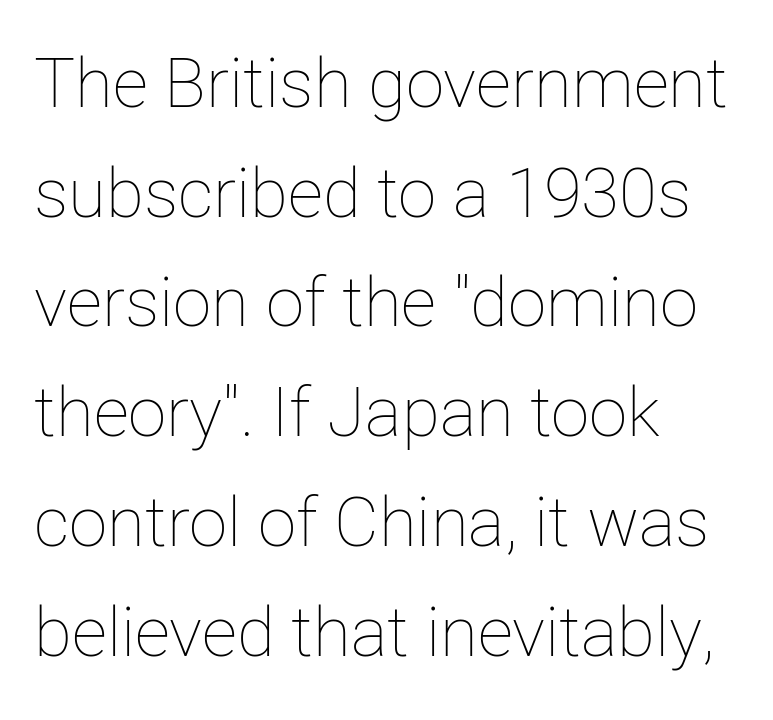
{"italic": "no", "bold": "no", "weight": "thin", "width": "normal", "stroke_contrast": "low", "x_height": "medium", "monospaced": "no", "underline": "no", "align": "left", "line_spacing": "normal", "line_spacing_ratio": 1.59, "letter_spacing": "normal", "letter_spacing_em": 0.0, "glyph_px": 69}
